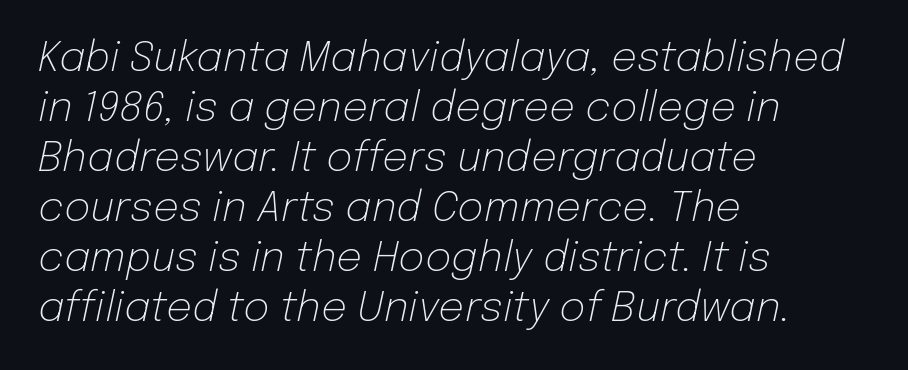
The image shows 41 px light type, italic (leaning right); set left-aligned, line spacing 1.22x, normal letter spacing, not underlined; low stroke contrast and a medium x-height.
